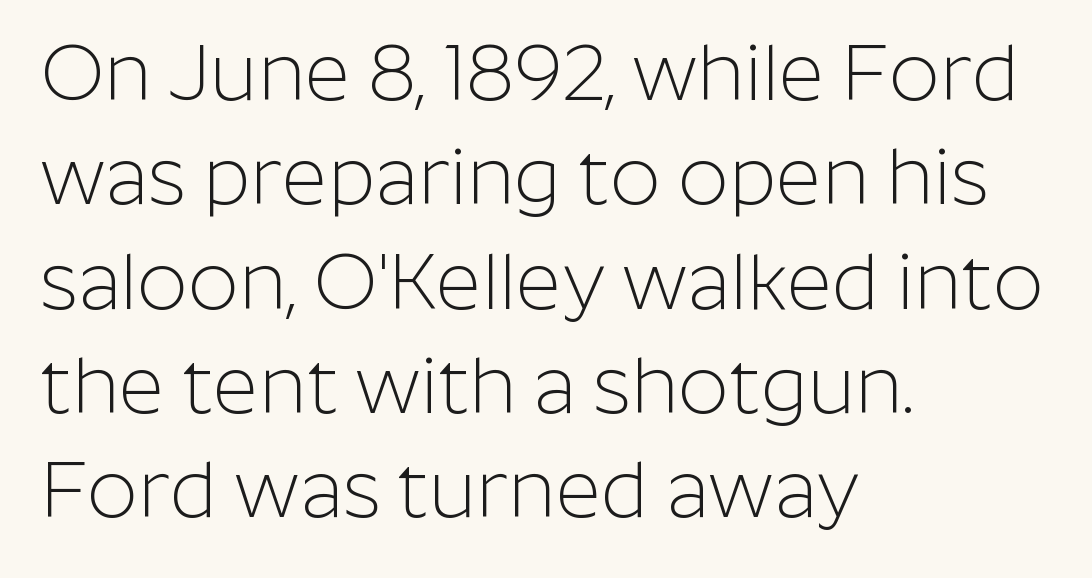
The image shows 79 px light sans-serif type, upright; set left-aligned, normal line spacing (1.32x), normal letter spacing, not underlined; low stroke contrast and a medium x-height.
